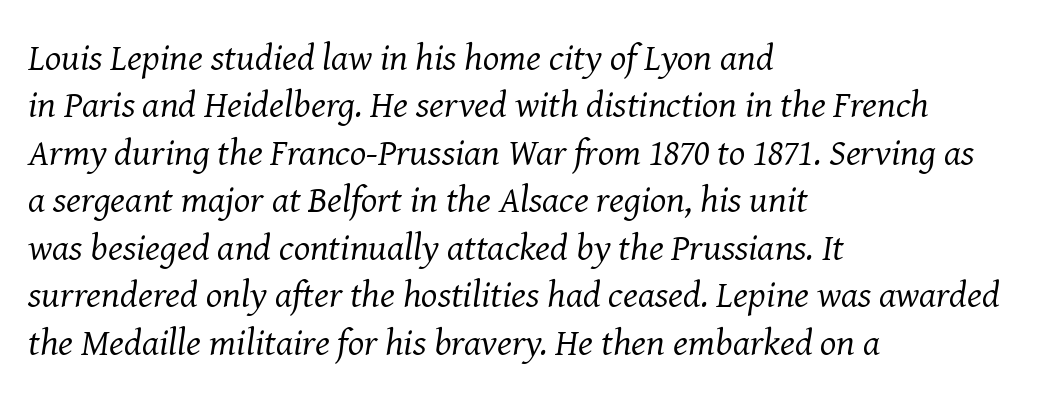
Q: Is the text bold? A: No.
Q: Is the text italic (slanted)? A: Yes, it leans right by about 8 degrees.
Q: Is the typeface a serif or a sans-serif typeface? A: Serif.
Q: Is the text underlined? A: No.
Q: How is the paragraph aligned? A: Left-aligned.
Q: Is the spacing between letters normal or unusually wide? A: Normal.
Q: Is the spacing between lines tight, normal or loose? A: Normal.
Q: Width (condensed, normal, or wide)? A: Normal.
Q: Stroke contrast? A: Medium.
Q: x-height? A: Medium.
Q: Monospaced? A: No.
